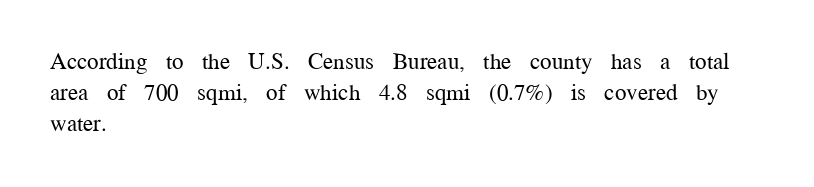
{"italic": "no", "bold": "no", "underline": "no", "align": "left", "line_spacing": "normal", "line_spacing_ratio": 1.35, "letter_spacing": "normal", "letter_spacing_em": 0.0, "glyph_px": 23}
